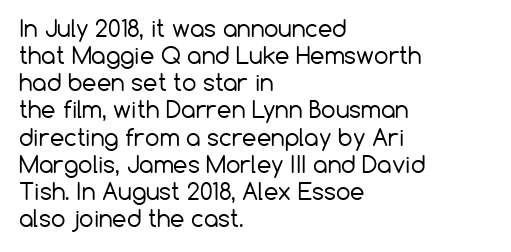
The image shows 23 px text type, upright; set left-aligned, line spacing 1.18x, normal letter spacing, not underlined.
